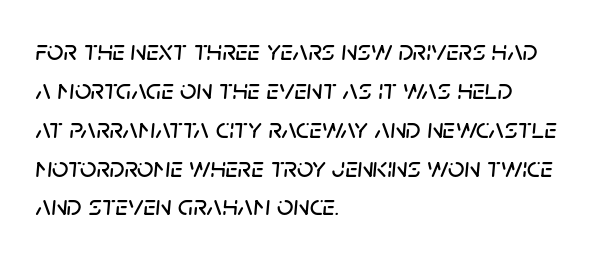
Regarding leading, the lines here are spaced in the standard way. Looks like regular typesetting: each glyph gets only the width it needs. Notice how the stems are inclined rather than vertical — that's the hallmark of italics. Caption: multi-line text, flush left, ragged right. Glance below the letters and you will spot only blank space. Here the glyphs are tracked normally, forming tight word shapes.
